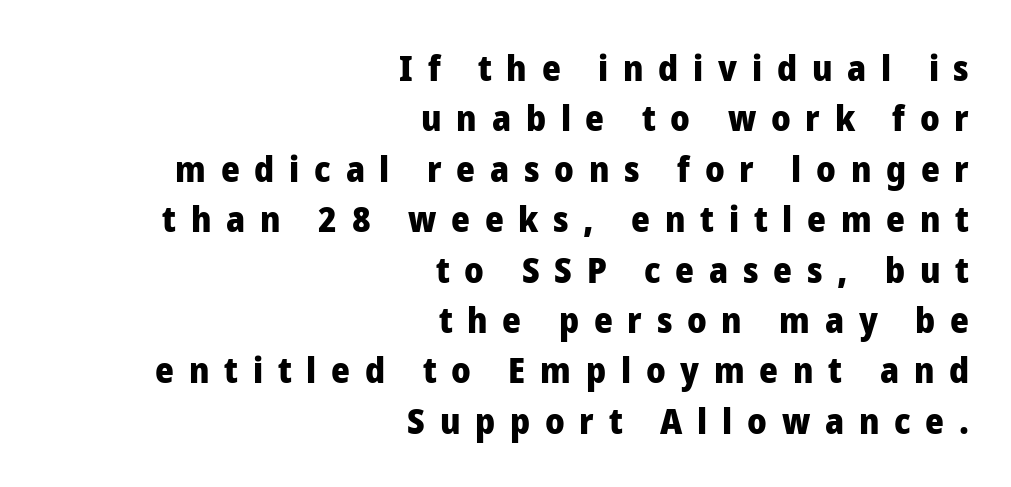
Q: Is the text bold? A: Yes.
Q: Is the text italic (slanted)? A: No, it is upright.
Q: Is the typeface a serif or a sans-serif typeface? A: Sans-serif.
Q: Is the text underlined? A: No.
Q: How is the paragraph aligned? A: Right-aligned.
Q: Is the spacing between letters normal or unusually wide? A: Unusually wide.
Q: Is the spacing between lines tight, normal or loose? A: Normal.
Q: Width (condensed, normal, or wide)? A: Normal.
Q: Stroke contrast? A: Low.
Q: x-height? A: Medium.
Q: Monospaced? A: No.
